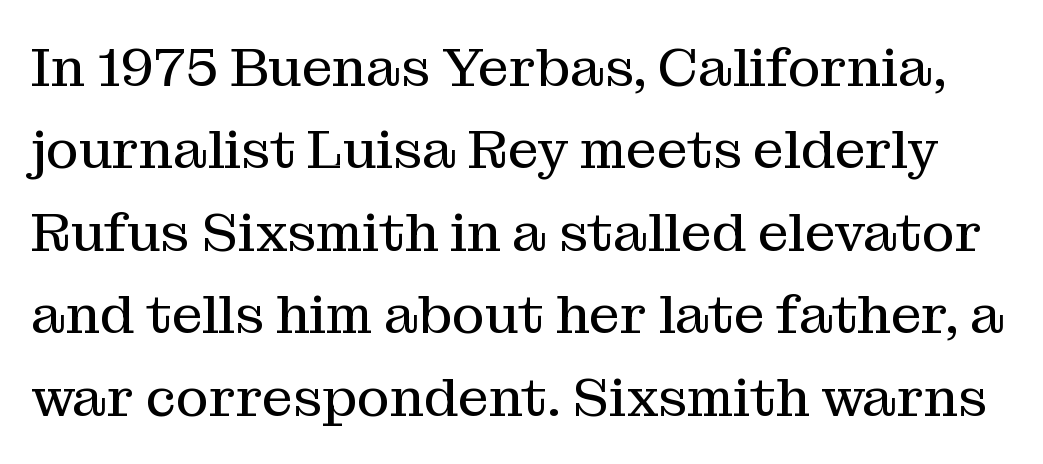
Evenly set lines give the paragraph a standard silhouette. The characters are drawn with everyday or finer stroke widths. The face used here is rendered with its standard letterfit. Regarding serifs, this sample has them. Posture: straight, roman, zero tilt. The passage shown is typed in a proportional face where columns would drift.
